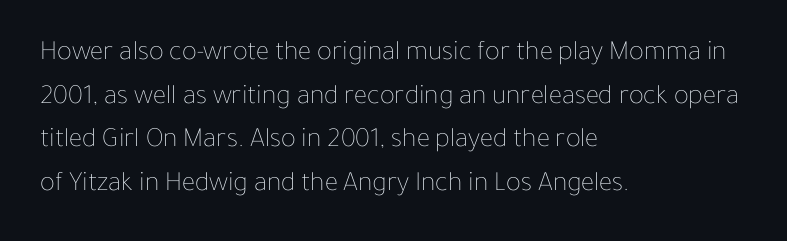
Proportional: the letters do not fall into vertical columns. Ink coverage per letter is moderate at most. Do the letters lean? They stand straight. Letter spacing: default. Each new line begins a customary step beneath the previous one. Reading down the block, your eye returns to a fixed left position each line.
